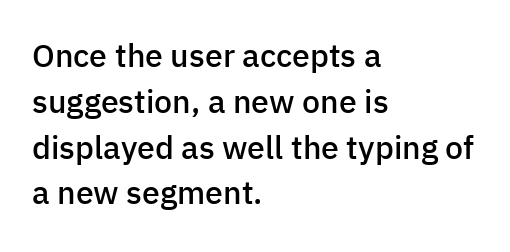
Regular leading. The face used here is proportionally spaced, like ordinary book or web type. A clean baseline with only descenders dipping below it. All the whitespace from short lines collects on the right. You can tell from the bare stems that sans-serif type was used. Tracking here is standard; glyphs follow each other at the usual distance.
